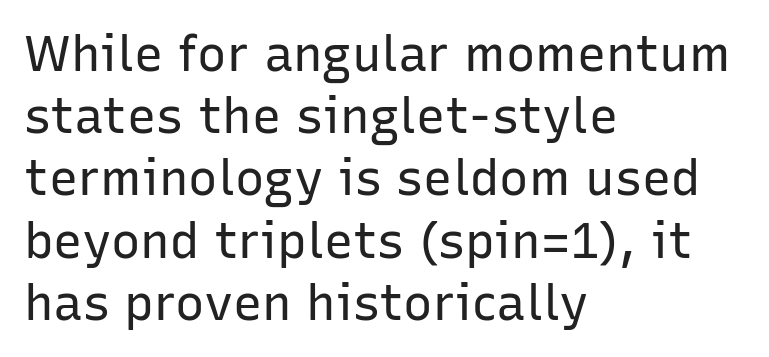
Q: Is the text bold? A: No.
Q: Is the text italic (slanted)? A: No, it is upright.
Q: Is the typeface a serif or a sans-serif typeface? A: Sans-serif.
Q: Is the text underlined? A: No.
Q: How is the paragraph aligned? A: Left-aligned.
Q: Is the spacing between letters normal or unusually wide? A: Normal.
Q: Is the spacing between lines tight, normal or loose? A: Normal.
Q: Width (condensed, normal, or wide)? A: Normal.
Q: Stroke contrast? A: Low.
Q: x-height? A: Medium.
Q: Monospaced? A: No.
